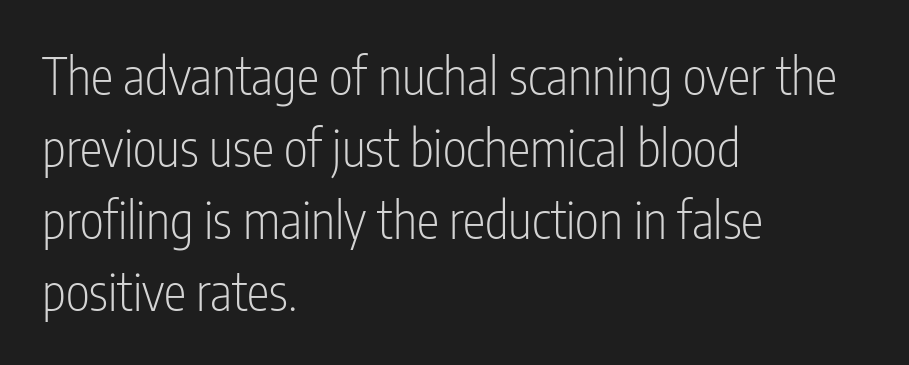
Teacher's note: observe the even left margin — that is flush-left alignment. You could call the tracking neutral — neither tight nor loose. A light-to-regular cut is what we see here. If you drew a line through each stem, it would be perfectly vertical.
